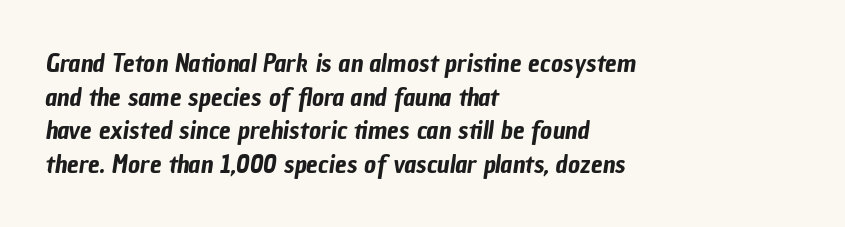
Nobody touched the tracking dial on this one. Leading: standard. Is the block centered? No — it sits flush against the left margin. Unmarked baselines from the first word to the last.
